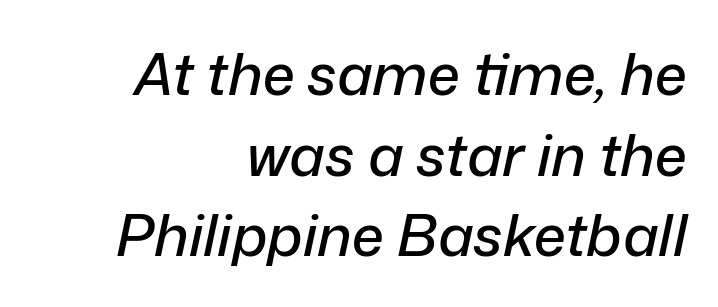
{"italic": "yes", "lean": "right", "slant_degrees": 12, "width": "normal", "stroke_contrast": "low", "x_height": "medium", "monospaced": "no", "underline": "no", "align": "right", "line_spacing": "normal", "line_spacing_ratio": 1.39, "letter_spacing": "normal", "letter_spacing_em": 0.0, "glyph_px": 58}
